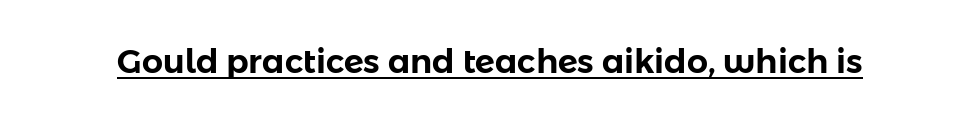
Q: Is the text italic (slanted)? A: No, it is upright.
Q: Is the typeface a serif or a sans-serif typeface? A: Sans-serif.
Q: Is the text underlined? A: Yes.
Q: Is the spacing between letters normal or unusually wide? A: Normal.
Q: Width (condensed, normal, or wide)? A: Normal.
Q: Stroke contrast? A: Low.
Q: x-height? A: Medium.
Q: Monospaced? A: No.
